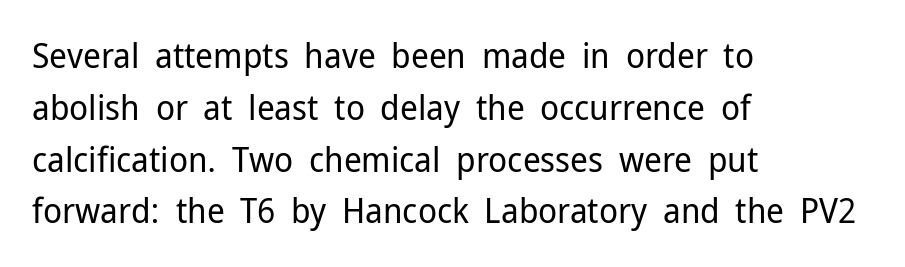
Q: Is the text bold? A: No.
Q: Is the text italic (slanted)? A: No, it is upright.
Q: Is the typeface a serif or a sans-serif typeface? A: Sans-serif.
Q: Is the text underlined? A: No.
Q: How is the paragraph aligned? A: Left-aligned.
Q: Is the spacing between letters normal or unusually wide? A: Normal.
Q: Is the spacing between lines tight, normal or loose? A: Normal.
Q: Width (condensed, normal, or wide)? A: Normal.
Q: Stroke contrast? A: Low.
Q: x-height? A: Medium.
Q: Monospaced? A: No.
